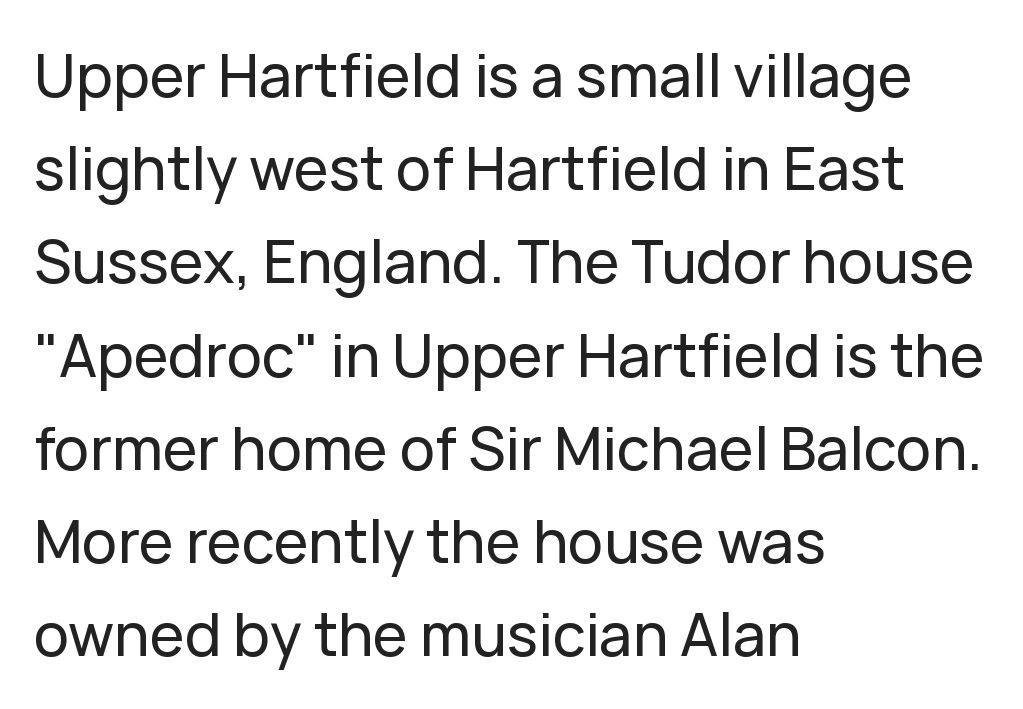
Where is the straight margin? On the left. Is this a fixed-width face? No — the glyphs have proportional, varying widths. Standard letterfit; no display-style spreading of the glyphs. Normally led — the rows are evenly, conventionally spaced.
